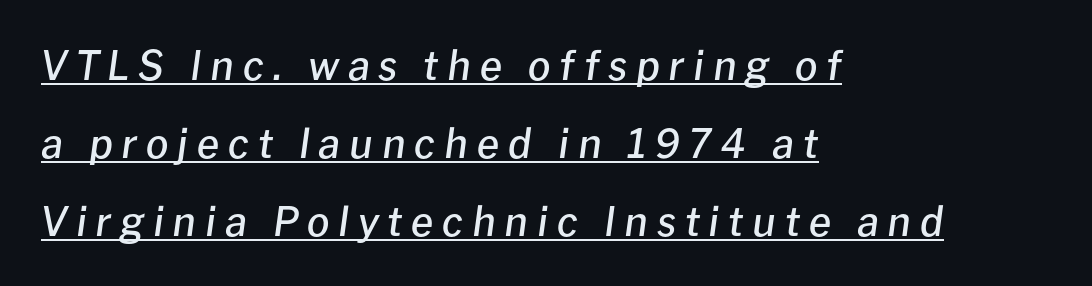
Q: Is the text bold? A: Semi-bold.
Q: Is the text italic (slanted)? A: Yes, it leans right by about 8 degrees.
Q: Is the text underlined? A: Yes.
Q: How is the paragraph aligned? A: Left-aligned.
Q: Is the spacing between letters normal or unusually wide? A: Unusually wide.
Q: Is the spacing between lines tight, normal or loose? A: Loose.
Q: Width (condensed, normal, or wide)? A: Normal.
Q: Stroke contrast? A: Low.
Q: x-height? A: Medium.
Q: Monospaced? A: No.
